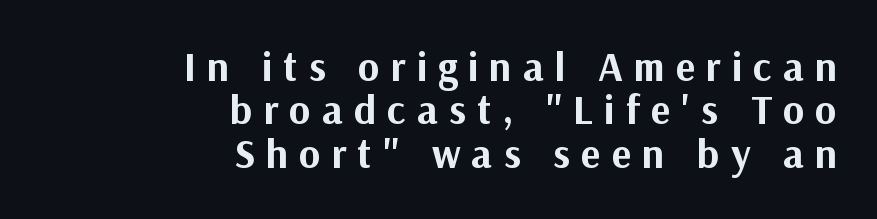
The image shows 41 px bold sans-serif type, upright; set right-aligned, tight line spacing (1.06x), unusually wide letter spacing (+0.27 em), not underlined; medium stroke contrast and a medium x-height.
